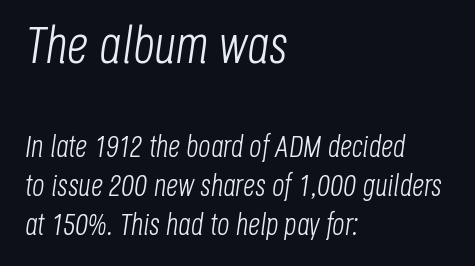
{"italic": "yes", "lean": "right", "slant_degrees": 8, "bold": "no", "weight": "light", "width": "condensed", "stroke_contrast": "low", "x_height": "large", "monospaced": "no", "underline": "no", "align": "left", "line_spacing": "normal", "line_spacing_ratio": 1.3, "letter_spacing": "normal", "letter_spacing_em": 0.0, "larger_block": "first", "size_ratio": 1.77, "glyph_px": 53}
